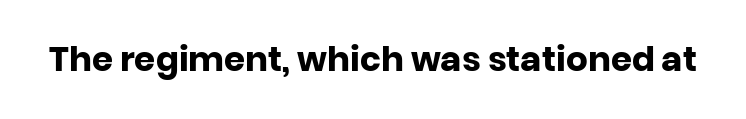
Q: Is the text bold? A: Yes.
Q: Is the text italic (slanted)? A: No, it is upright.
Q: Is the typeface a serif or a sans-serif typeface? A: Sans-serif.
Q: Is the text underlined? A: No.
Q: Is the spacing between letters normal or unusually wide? A: Normal.
Q: Width (condensed, normal, or wide)? A: Normal.
Q: Stroke contrast? A: Low.
Q: x-height? A: Large.
Q: Monospaced? A: No.
